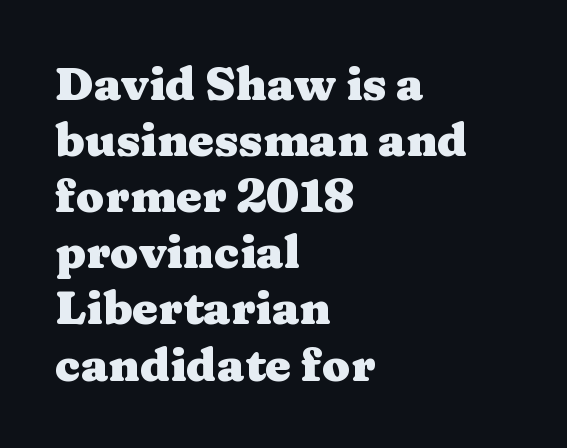
Q: Is the text bold? A: Yes.
Q: Is the text italic (slanted)? A: No, it is upright.
Q: Is the typeface a serif or a sans-serif typeface? A: Serif.
Q: Is the text underlined? A: No.
Q: How is the paragraph aligned? A: Left-aligned.
Q: Is the spacing between letters normal or unusually wide? A: Normal.
Q: Width (condensed, normal, or wide)? A: Wide.
Q: Stroke contrast? A: Medium.
Q: x-height? A: Medium.
Q: Monospaced? A: No.
